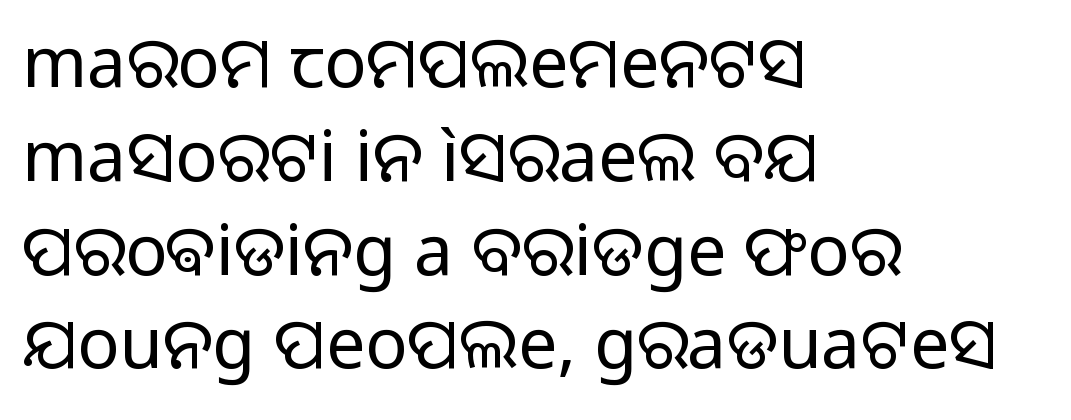
{"serif": "no", "italic": "no", "bold": "no", "weight": "regular", "width": "normal", "stroke_contrast": "low", "x_height": "medium", "monospaced": "no", "underline": "no", "align": "left", "line_spacing": "normal", "line_spacing_ratio": 1.34, "letter_spacing": "normal", "letter_spacing_em": 0.0, "glyph_px": 70}
